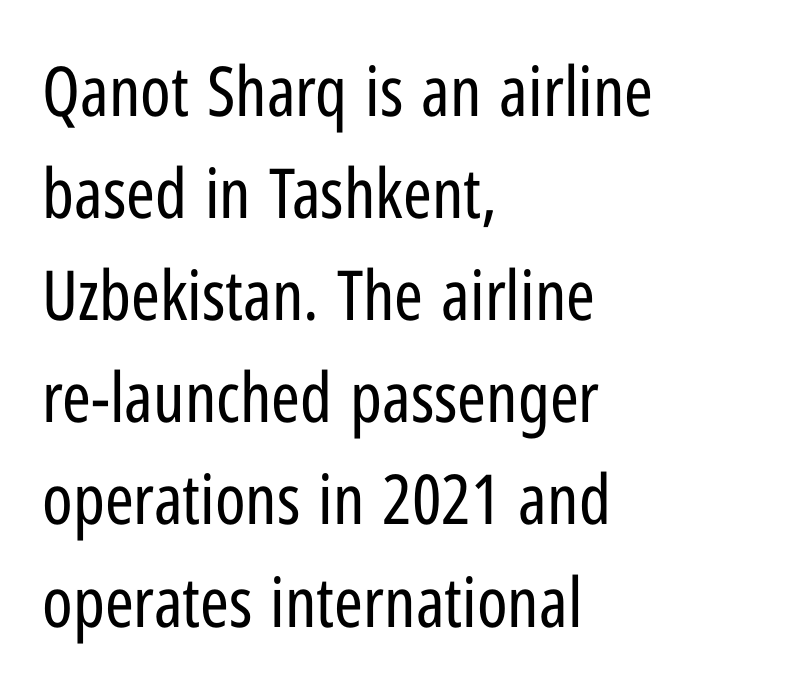
The image shows 69 px regular-weight, condensed sans-serif type, upright; set left-aligned, normal line spacing (1.48x), normal letter spacing, not underlined; low stroke contrast and a medium x-height.
